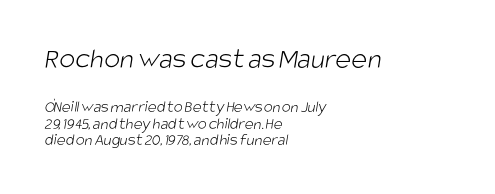
{"serif": "no", "bold": "no", "weight": "light", "width": "condensed", "stroke_contrast": "low", "x_height": "large", "monospaced": "no", "underline": "no", "align": "left", "line_spacing": "tight", "line_spacing_ratio": 0.99, "letter_spacing": "normal", "letter_spacing_em": 0.0, "larger_block": "first", "size_ratio": 1.76, "glyph_px": 30}
